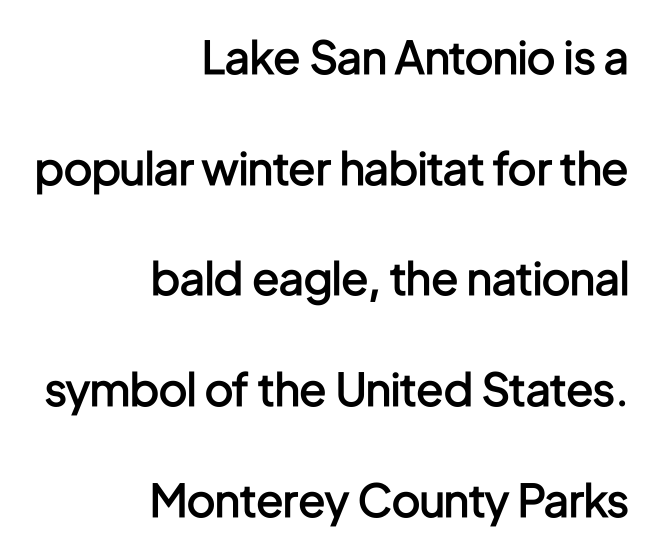
{"serif": "no", "italic": "no", "bold": "semi", "weight": "semibold", "width": "condensed", "stroke_contrast": "low", "x_height": "medium", "monospaced": "no", "underline": "no", "align": "right", "line_spacing": "loose", "line_spacing_ratio": 2.46, "letter_spacing": "normal", "letter_spacing_em": 0.0, "glyph_px": 45}
